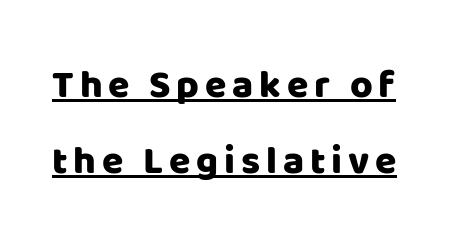
{"serif": "no", "italic": "no", "width": "normal", "stroke_contrast": "low", "x_height": "large", "monospaced": "no", "underline": "yes", "line_spacing": "loose", "line_spacing_ratio": 1.96, "glyph_px": 39}
